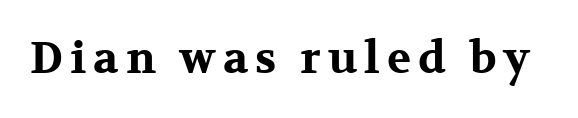
{"serif": "yes", "italic": "no", "bold": "yes", "weight": "bold", "width": "wide", "stroke_contrast": "medium", "x_height": "medium", "monospaced": "no", "underline": "no", "glyph_px": 44}
